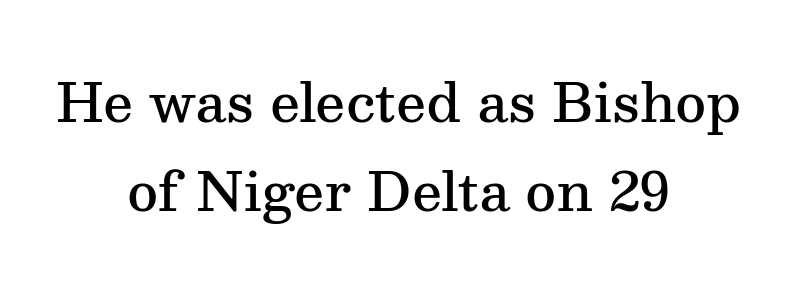
Decoration check: the copy has no underline. Every row of glyphs is offset so its center matches the block's center. Are there feet on the stems? There are — it's a serif. Each new line begins a customary step beneath the previous one. Spacing verdict: proportional, widths tailored to each character.
